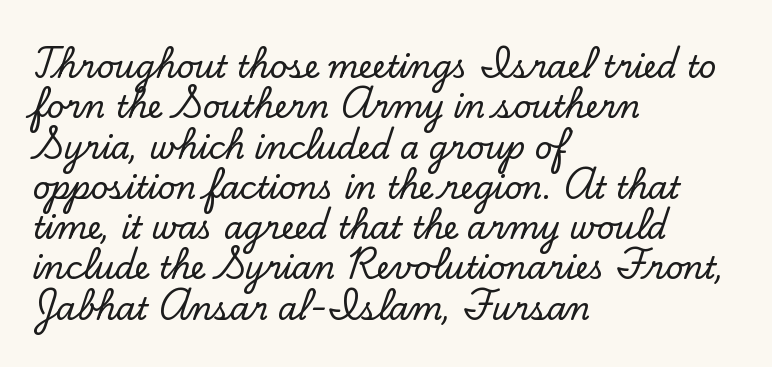
The image shows 31 px serif type; set left-aligned, normal line spacing (1.3x), normal letter spacing, not underlined; low stroke contrast and a small x-height.
